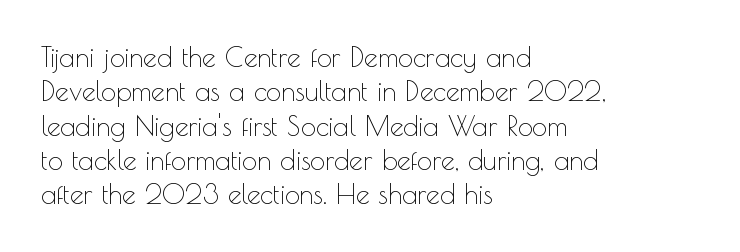
Q: Is the text bold? A: No.
Q: Is the text italic (slanted)? A: No, it is upright.
Q: Is the text underlined? A: No.
Q: How is the paragraph aligned? A: Left-aligned.
Q: Is the spacing between letters normal or unusually wide? A: Normal.
Q: Is the spacing between lines tight, normal or loose? A: Normal.
